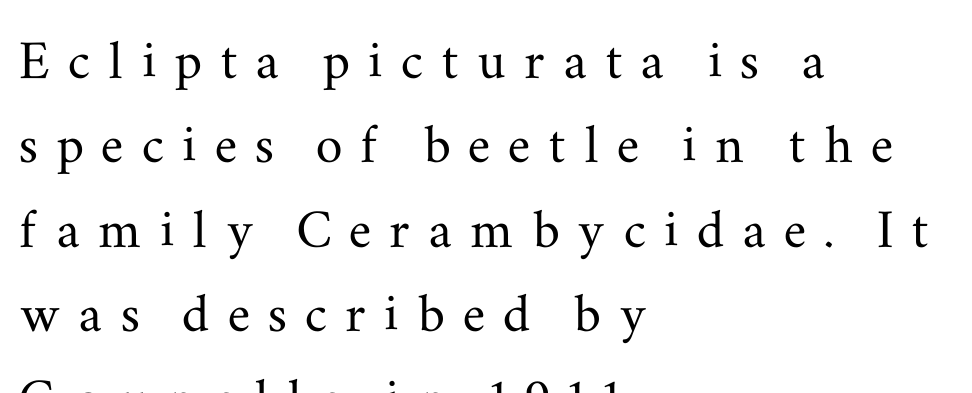
Q: Is the text italic (slanted)? A: No, it is upright.
Q: Is the typeface a serif or a sans-serif typeface? A: Serif.
Q: Is the text underlined? A: No.
Q: How is the paragraph aligned? A: Left-aligned.
Q: Is the spacing between letters normal or unusually wide? A: Unusually wide.
Q: Is the spacing between lines tight, normal or loose? A: Normal.
Q: Width (condensed, normal, or wide)? A: Wide.
Q: Stroke contrast? A: Medium.
Q: x-height? A: Small.
Q: Monospaced? A: No.
